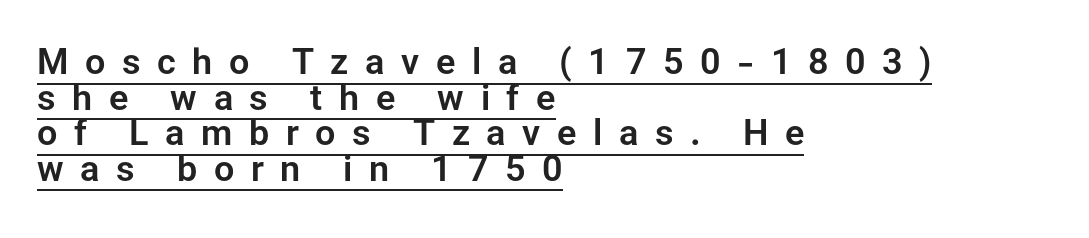
Between one letter and the next there's a generous, obvious gap. Beneath each row of characters lies a ruled line. The type family on display is of the sans-serif kind. Posture: vertical. Proportional: the letters do not fall into vertical columns. The ragged edge is on the right, which tells us the setting is flush left.
